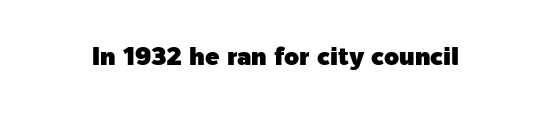
{"italic": "no", "underline": "no", "letter_spacing": "normal", "letter_spacing_em": 0.0, "glyph_px": 24}
